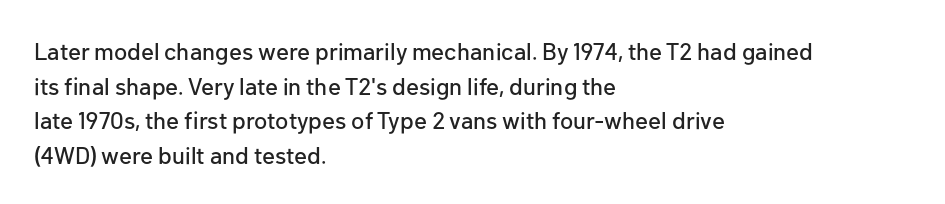
The compositor pushed each line to the left boundary. Compared with typical paragraphs, the rows here are spaced about the same. Here the glyphs are tracked normally, forming tight word shapes. Check the space under the baseline: it is left empty. You can tell it's not italic because the verticals are truly vertical.
